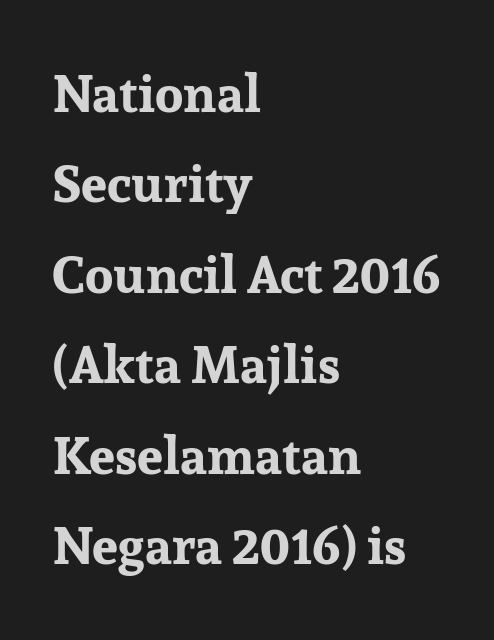
Q: Is the text bold? A: Yes.
Q: Is the text italic (slanted)? A: No, it is upright.
Q: Is the typeface a serif or a sans-serif typeface? A: Serif.
Q: Is the text underlined? A: No.
Q: How is the paragraph aligned? A: Left-aligned.
Q: Is the spacing between letters normal or unusually wide? A: Normal.
Q: Width (condensed, normal, or wide)? A: Normal.
Q: Stroke contrast? A: Low.
Q: x-height? A: Medium.
Q: Monospaced? A: No.
